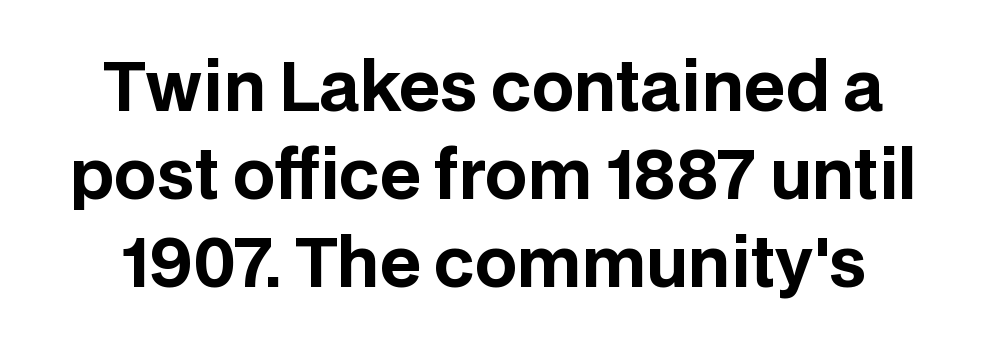
{"serif": "no", "italic": "no", "bold": "yes", "weight": "bold", "width": "normal", "stroke_contrast": "low", "x_height": "large", "monospaced": "no", "underline": "no", "line_spacing": "normal", "line_spacing_ratio": 1.33, "letter_spacing": "normal", "letter_spacing_em": 0.0, "glyph_px": 66}
